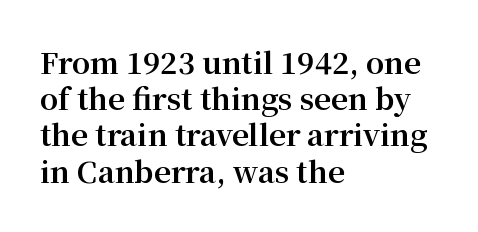
Check under the words: just untouched page. The glyphs have the mass of a bold cut. Every row of glyphs begins at an identical x-position on the left. Nope, not italic — everything's standing straight. Looks like regular typesetting: each glyph gets only the width it needs.
